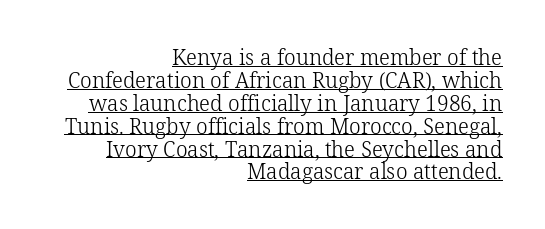
{"italic": "no", "bold": "no", "underline": "yes", "align": "right", "line_spacing": "tight", "line_spacing_ratio": 1.09, "letter_spacing": "normal", "letter_spacing_em": 0.0, "glyph_px": 21}
